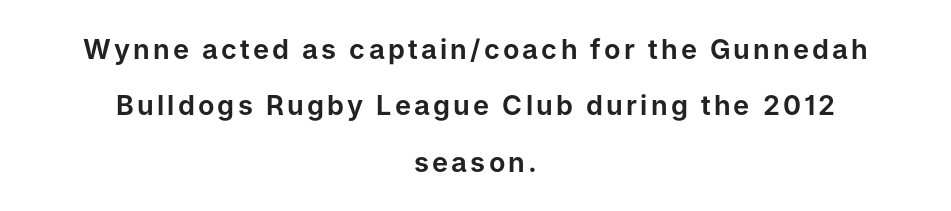
{"italic": "no", "underline": "no", "align": "center", "line_spacing": "loose", "line_spacing_ratio": 2.09, "glyph_px": 27}
